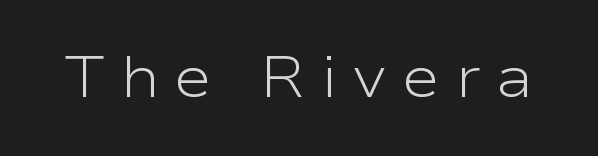
{"serif": "no", "italic": "no", "bold": "no", "weight": "light", "width": "wide", "stroke_contrast": "low", "x_height": "medium", "monospaced": "no", "underline": "no", "letter_spacing": "wide", "letter_spacing_em": 0.26, "glyph_px": 58}
